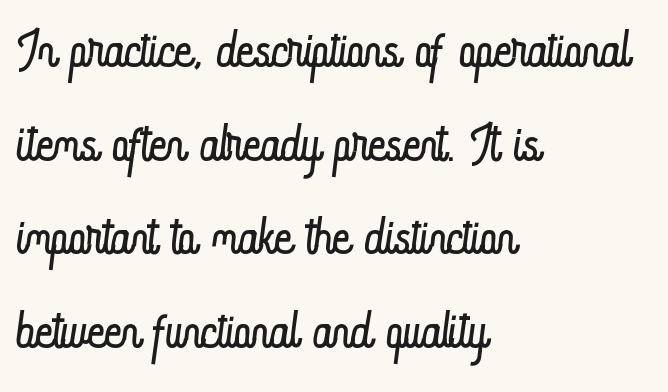
{"bold": "no", "weight": "light", "width": "condensed", "stroke_contrast": "low", "x_height": "small", "monospaced": "no", "underline": "no", "align": "left", "line_spacing": "normal", "line_spacing_ratio": 1.25, "letter_spacing": "normal", "letter_spacing_em": 0.0, "glyph_px": 75}
